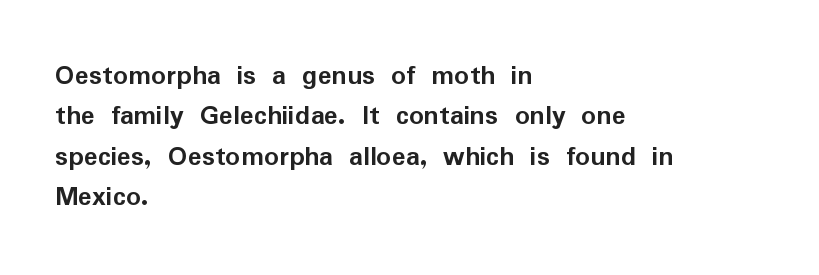
Tall strokes in this sample are plumb rather than angled. Each letter keeps its own natural width here, so spacing adapts to shape. Classification — sans serif. The glyphs are unaccompanied by any horizontal stroke below them. The strokes are fattened all the way to bold.
